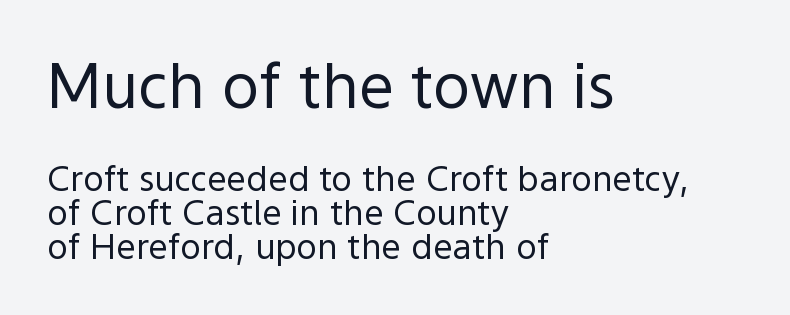
Q: Is the text bold? A: No.
Q: Is the text italic (slanted)? A: No, it is upright.
Q: Is the typeface a serif or a sans-serif typeface? A: Sans-serif.
Q: Is the text underlined? A: No.
Q: How is the paragraph aligned? A: Left-aligned.
Q: Is the spacing between letters normal or unusually wide? A: Normal.
Q: Is the spacing between lines tight, normal or loose? A: Tight.
Q: Which block of text is set in a larger size, the first (top) or the second (bottom)? A: The first (top) one.
Q: Width (condensed, normal, or wide)? A: Normal.
Q: x-height? A: Medium.
Q: Monospaced? A: No.
